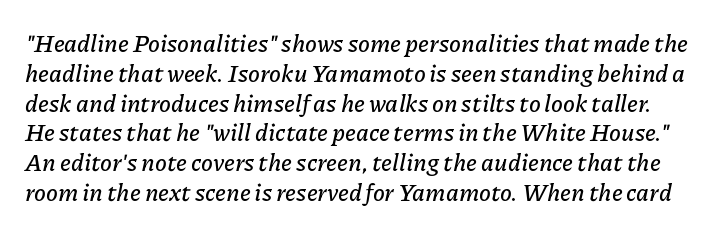
Slant detected: the letters are inclined. Check the space under the baseline: it is left empty. How are the letters spaced? Ordinarily, with no added tracking.
